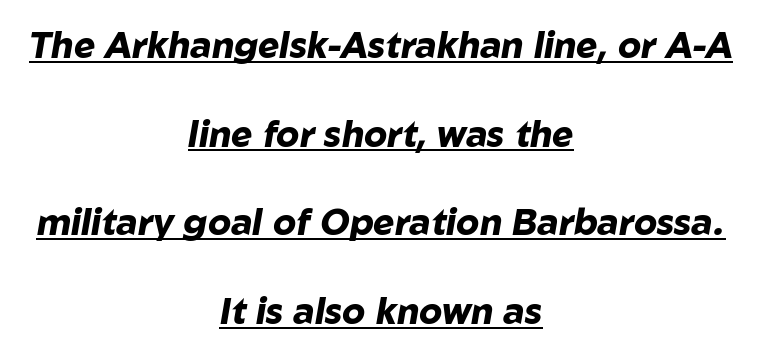
The image shows 36 px heavy type, italic (leaning right); set centered, loose line spacing (2.46x), normal letter spacing, underlined; low stroke contrast and a medium x-height.
